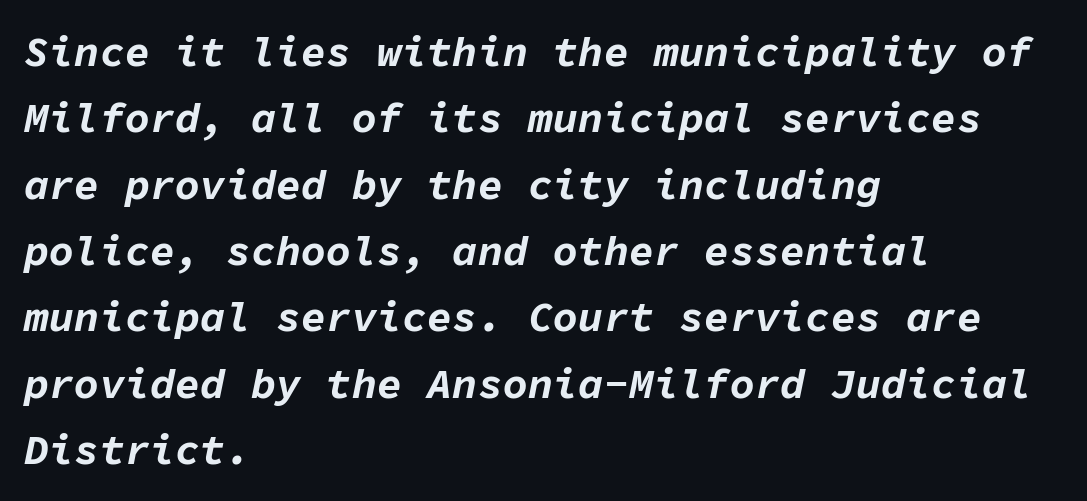
The image shows 42 px bold type, italic (leaning right), monospaced; set left-aligned, normal line spacing (1.58x), normal letter spacing, not underlined; low stroke contrast and a medium x-height.
